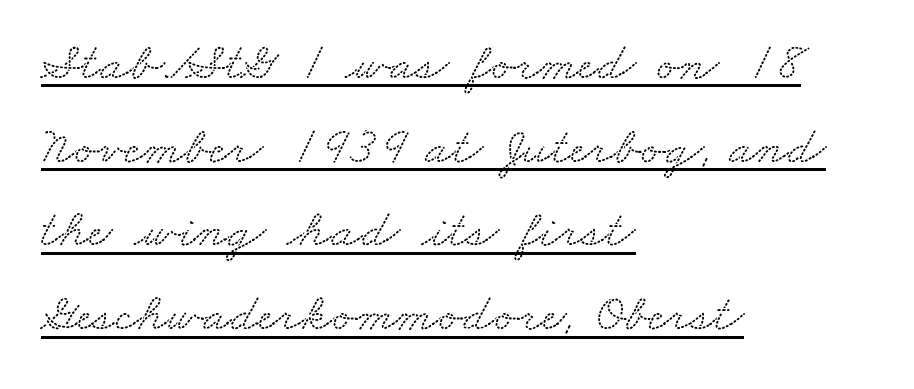
Q: Is the typeface a serif or a sans-serif typeface? A: Serif.
Q: Is the text underlined? A: Yes.
Q: How is the paragraph aligned? A: Left-aligned.
Q: Is the spacing between letters normal or unusually wide? A: Normal.
Q: Is the spacing between lines tight, normal or loose? A: Normal.
Q: Width (condensed, normal, or wide)? A: Wide.
Q: Stroke contrast? A: Low.
Q: x-height? A: Small.
Q: Monospaced? A: No.
